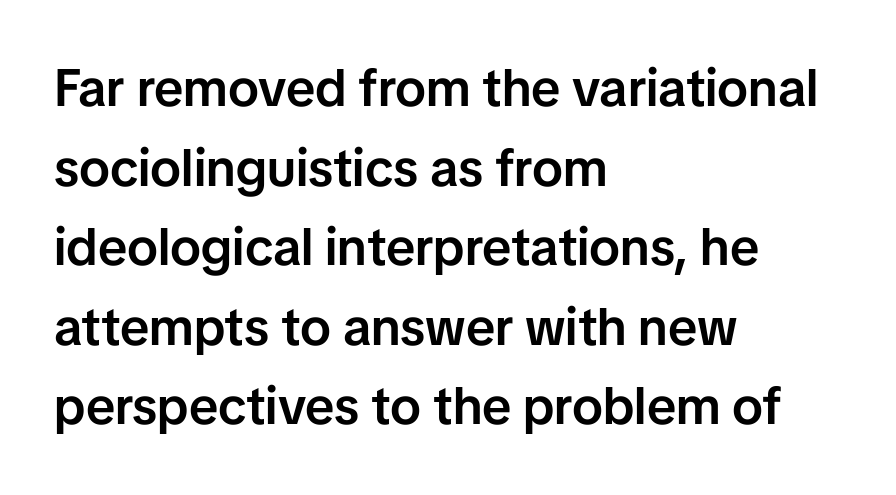
{"serif": "no", "italic": "no", "bold": "semi", "weight": "semibold", "width": "normal", "stroke_contrast": "low", "x_height": "medium", "monospaced": "no", "underline": "no", "align": "left", "line_spacing": "normal", "line_spacing_ratio": 1.53, "letter_spacing": "normal", "letter_spacing_em": 0.0, "glyph_px": 52}
